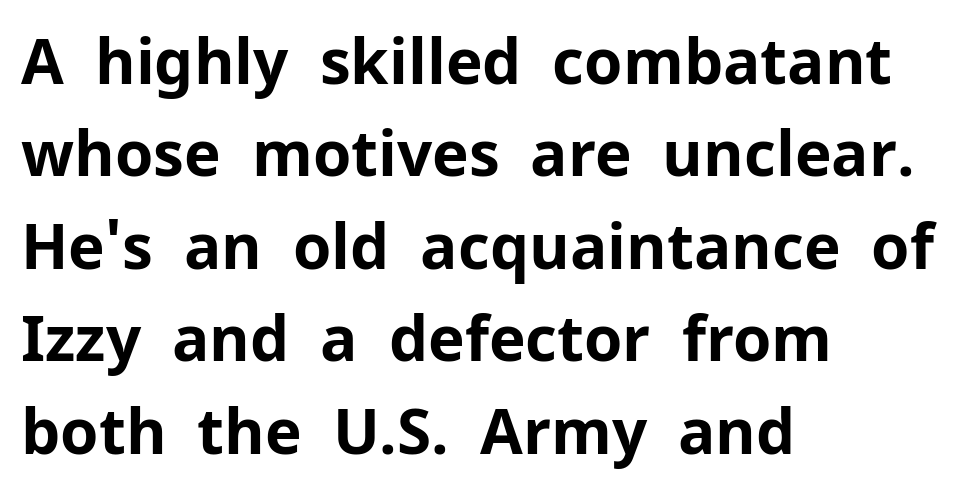
Q: Is the text bold? A: Yes.
Q: Is the text italic (slanted)? A: No, it is upright.
Q: Is the typeface a serif or a sans-serif typeface? A: Sans-serif.
Q: Is the text underlined? A: No.
Q: How is the paragraph aligned? A: Left-aligned.
Q: Is the spacing between letters normal or unusually wide? A: Normal.
Q: Is the spacing between lines tight, normal or loose? A: Normal.
Q: Width (condensed, normal, or wide)? A: Normal.
Q: Stroke contrast? A: Low.
Q: x-height? A: Medium.
Q: Monospaced? A: No.
